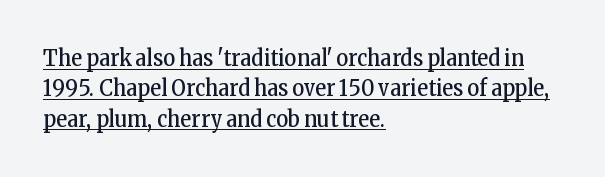
Quick note: interline space is typical. Stroke mass is kept to a normal reading level or below. Words appear dense and cohesive because spacing is normal. The rendering anchors every line to the left-hand side. Posture: upright roman.
